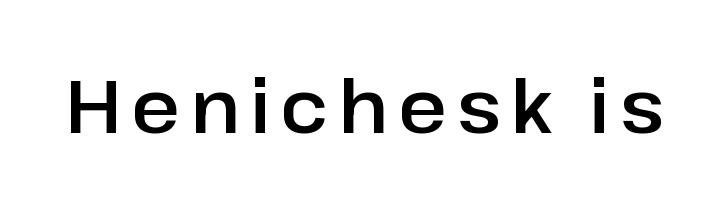
Q: Is the text italic (slanted)? A: No, it is upright.
Q: Is the typeface a serif or a sans-serif typeface? A: Sans-serif.
Q: Is the text underlined? A: No.
Q: Width (condensed, normal, or wide)? A: Normal.
Q: Stroke contrast? A: Low.
Q: x-height? A: Medium.
Q: Monospaced? A: No.
